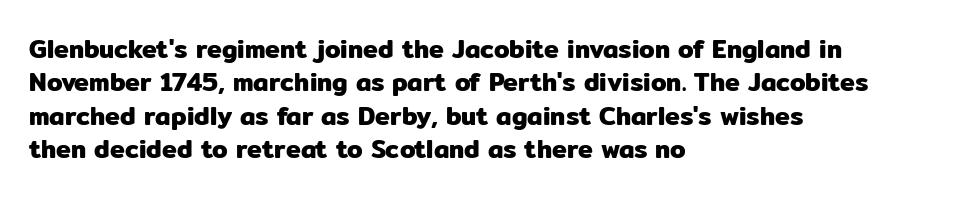
Students, observe: this is what conventionally led text looks like. Observe the ordinary spacing: letters are neighbours, not strangers. Designer's note — italics off, roman on. The specimen omits any rule beneath the text block's lines.
